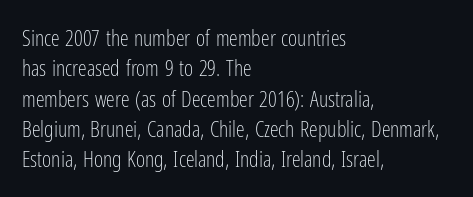
A quiet, ordinary-to-light weight characterises the typeface. The text block is weighted toward the left margin, trailing off unevenly rightward. This rendering leaves character spacing at its baseline value. Characters remain perfectly vertical along every line. The strip under each line holds only bare page.
